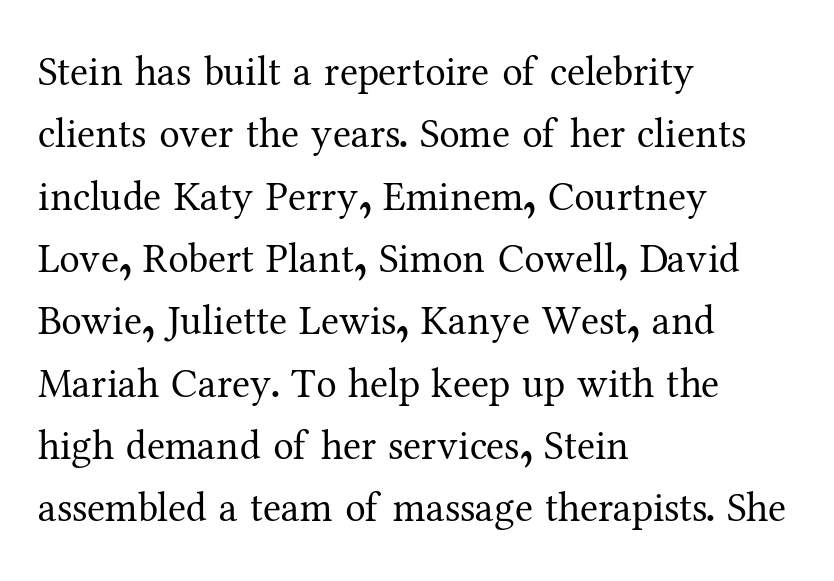
Q: Is the text bold? A: No.
Q: Is the text italic (slanted)? A: No, it is upright.
Q: Is the typeface a serif or a sans-serif typeface? A: Serif.
Q: Is the text underlined? A: No.
Q: How is the paragraph aligned? A: Left-aligned.
Q: Is the spacing between letters normal or unusually wide? A: Normal.
Q: Is the spacing between lines tight, normal or loose? A: Normal.
Q: Width (condensed, normal, or wide)? A: Normal.
Q: Stroke contrast? A: Medium.
Q: x-height? A: Medium.
Q: Monospaced? A: No.
